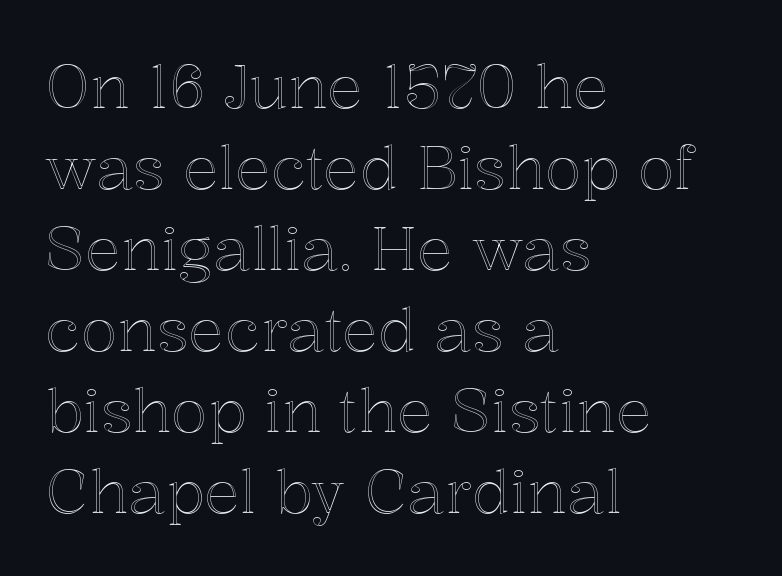
The letterforms sit shoulder to shoulder at normal distance. Horizontal alignment here is leftward, the default for most running prose. Lines of text with bare space underneath. Compared with typical paragraphs, the rows here are spaced about the same. Ordinary non-slanted type is in use.
